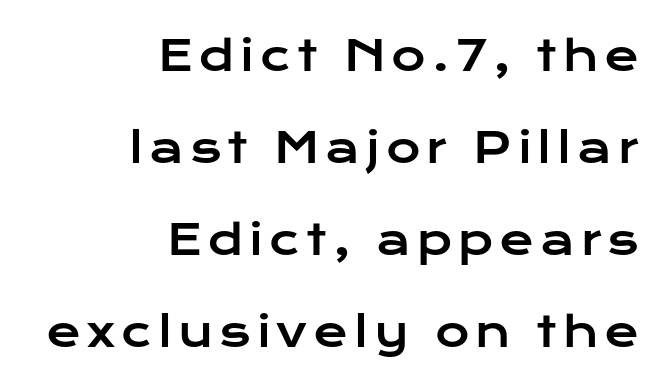
{"serif": "no", "italic": "no", "width": "wide", "stroke_contrast": "low", "x_height": "medium", "monospaced": "no", "underline": "no", "align": "right", "line_spacing": "loose", "line_spacing_ratio": 2.19, "glyph_px": 42}
